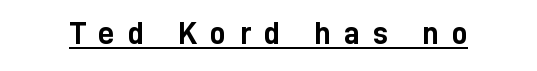
The image shows 32 px semibold, condensed sans-serif type, upright; set unusually wide letter spacing (+0.41 em), underlined; low stroke contrast and a medium x-height.
